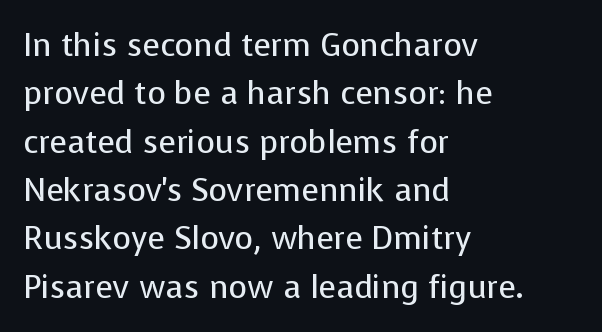
The rendering anchors every line to the left-hand side. Weight: regular or lighter. No italicization has been applied; the sample stays upright. Unlike a traditional serif, this face leaves its strokes unadorned. Underline: absent. Spacing verdict: proportional, widths tailored to each character.
